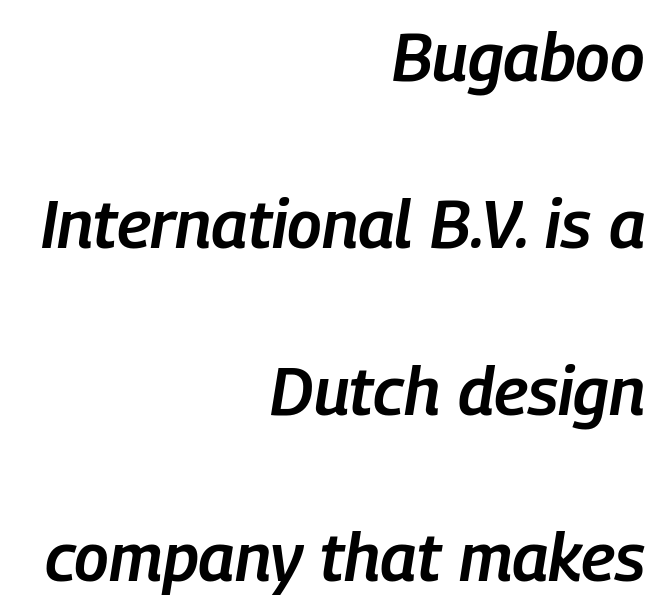
Airy leading. Compared with ordinary roman type, these characters are visibly tilted. Clear beneath every line of the passage. The letters advance in unequal steps, a hallmark of proportional type.
